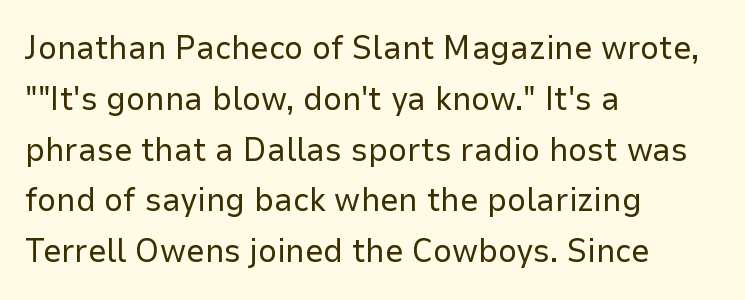
Decoration check: the copy has no underline. Inter-character spacing is left at the font's built-in metrics. A light-to-regular cut is what we see here. Letterform terminals end flat and unadorned throughout the passage. The rendering uses a moderate line-height, typical for paragraphs.
